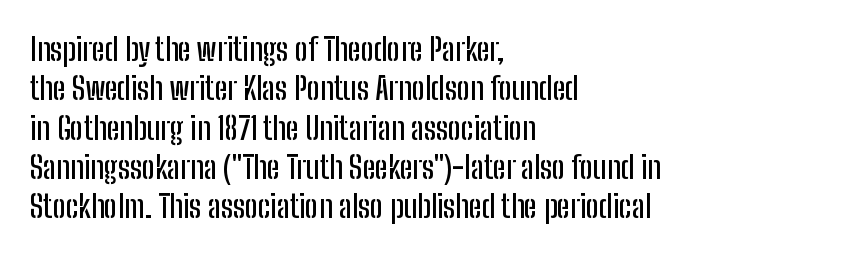
{"serif": "no", "italic": "no", "width": "condensed", "stroke_contrast": "low", "x_height": "medium", "monospaced": "no", "underline": "no", "align": "left", "line_spacing": "normal", "line_spacing_ratio": 1.27, "letter_spacing": "normal", "letter_spacing_em": 0.0, "glyph_px": 31}
